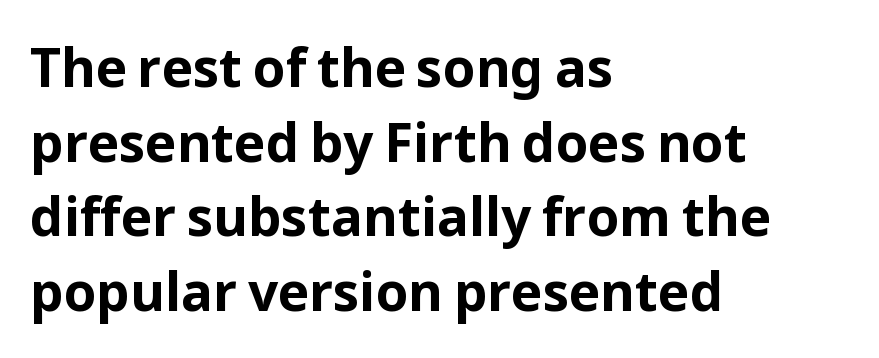
{"serif": "no", "italic": "no", "bold": "yes", "weight": "bold", "width": "normal", "stroke_contrast": "low", "x_height": "medium", "monospaced": "no", "underline": "no", "align": "left", "line_spacing": "normal", "line_spacing_ratio": 1.41, "letter_spacing": "normal", "letter_spacing_em": 0.0, "glyph_px": 53}
